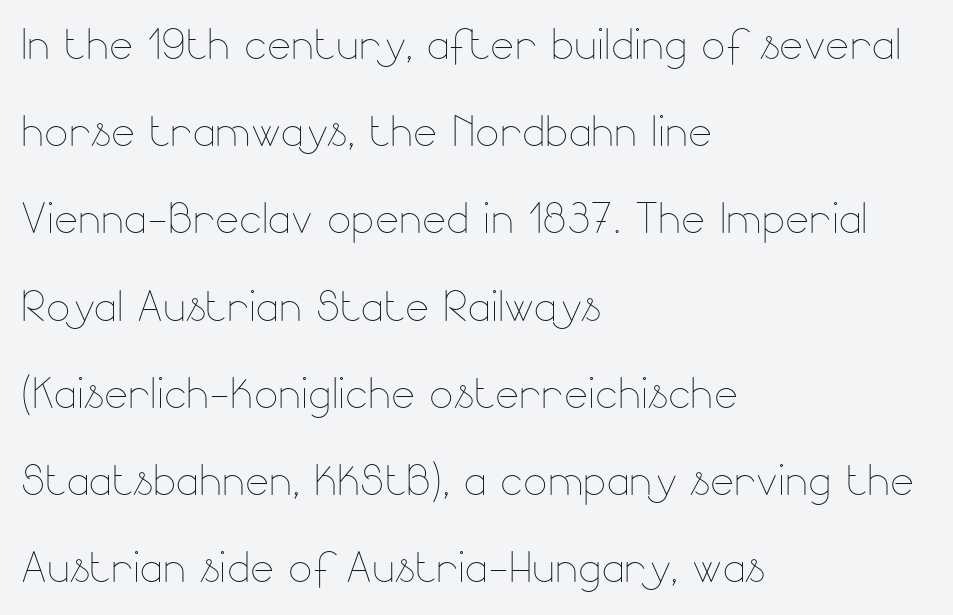
The image shows 57 px thin type, upright; set left-aligned, normal line spacing (1.53x), normal letter spacing, not underlined; low stroke contrast and a small x-height.
